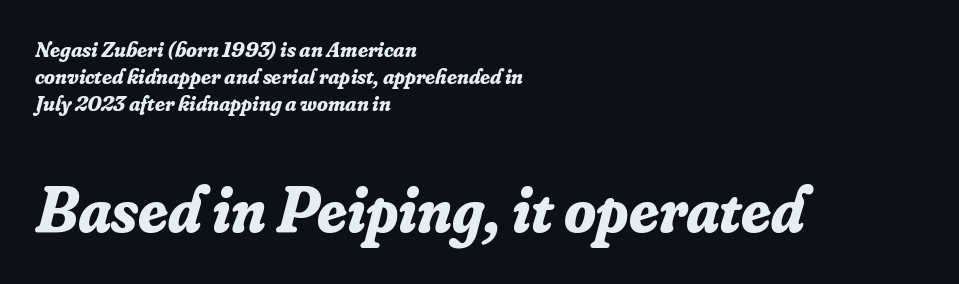
Q: Is the text bold? A: Yes.
Q: Is the text italic (slanted)? A: Yes, it leans right by about 16 degrees.
Q: Is the typeface a serif or a sans-serif typeface? A: Serif.
Q: Is the text underlined? A: No.
Q: How is the paragraph aligned? A: Left-aligned.
Q: Is the spacing between letters normal or unusually wide? A: Normal.
Q: Which block of text is set in a larger size, the first (top) or the second (bottom)? A: The second (bottom) one.
Q: Width (condensed, normal, or wide)? A: Normal.
Q: Stroke contrast? A: Low.
Q: x-height? A: Small.
Q: Monospaced? A: No.
